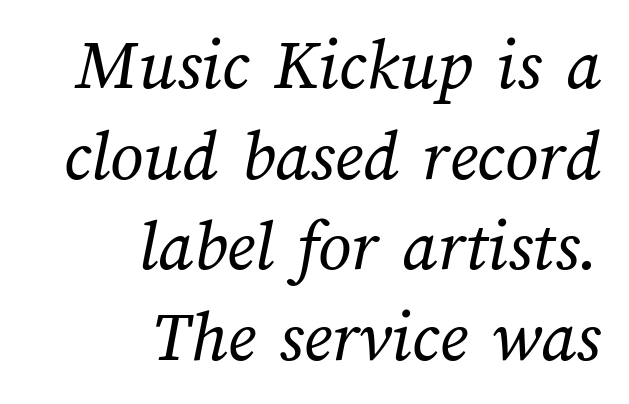
{"bold": "no", "weight": "regular", "width": "normal", "stroke_contrast": "medium", "x_height": "medium", "monospaced": "no", "underline": "no", "align": "right", "line_spacing_ratio": 1.24, "letter_spacing": "normal", "letter_spacing_em": 0.0, "glyph_px": 73}
